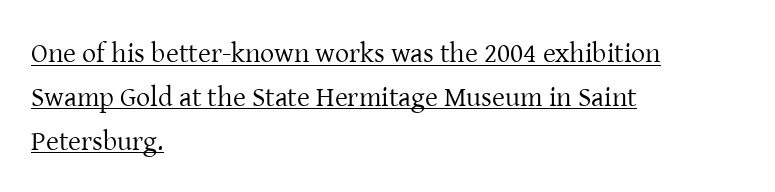
The image shows 28 px regular-weight serif type, upright; set left-aligned, normal line spacing (1.57x), normal letter spacing, underlined; low stroke contrast and a medium x-height.
